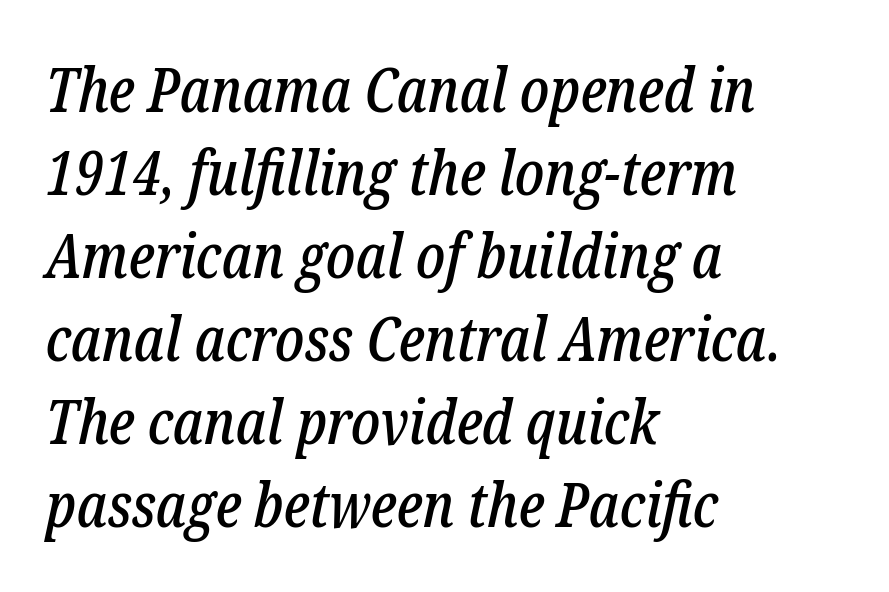
The whole block is typeset with a tilt. Honestly, the row spacing looks completely unremarkable. Classification — serif. Words appear dense and cohesive because spacing is normal. The area under the type is left untouched.
